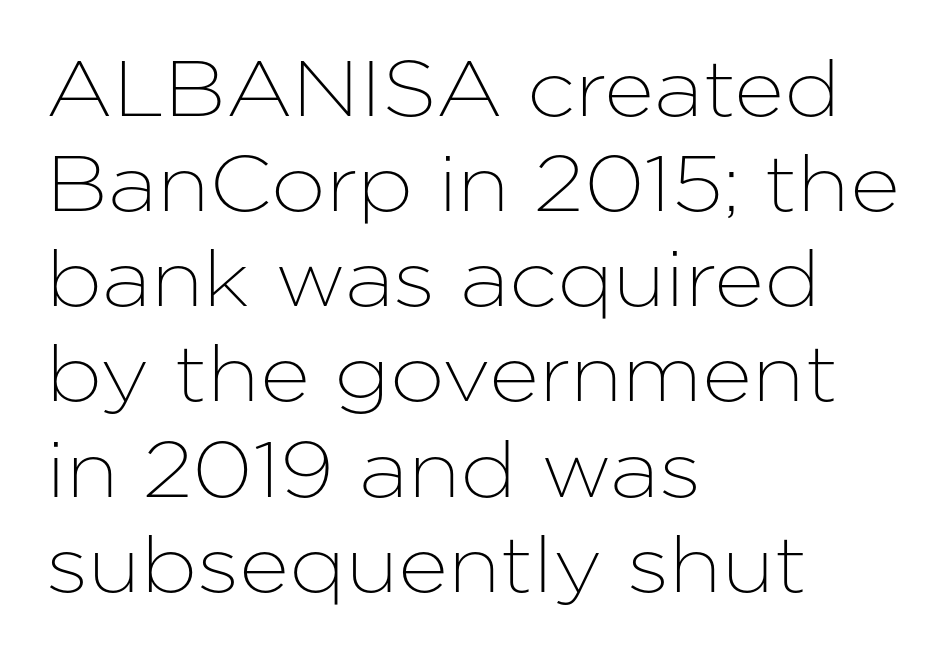
The image shows 78 px sans-serif type, upright; set left-aligned, line spacing 1.22x, normal letter spacing, not underlined; low stroke contrast and a medium x-height.
